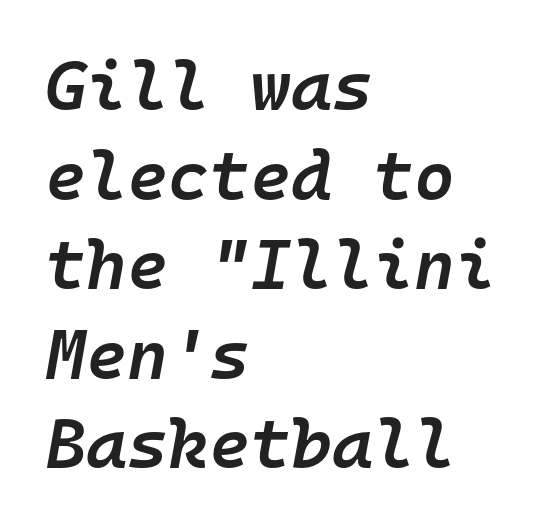
Q: Is the text bold? A: Semi-bold.
Q: Is the text italic (slanted)? A: Yes, it leans right by about 10 degrees.
Q: Is the text underlined? A: No.
Q: How is the paragraph aligned? A: Left-aligned.
Q: Is the spacing between letters normal or unusually wide? A: Normal.
Q: Is the spacing between lines tight, normal or loose? A: Normal.
Q: Width (condensed, normal, or wide)? A: Normal.
Q: Stroke contrast? A: Low.
Q: x-height? A: Medium.
Q: Monospaced? A: Yes.
